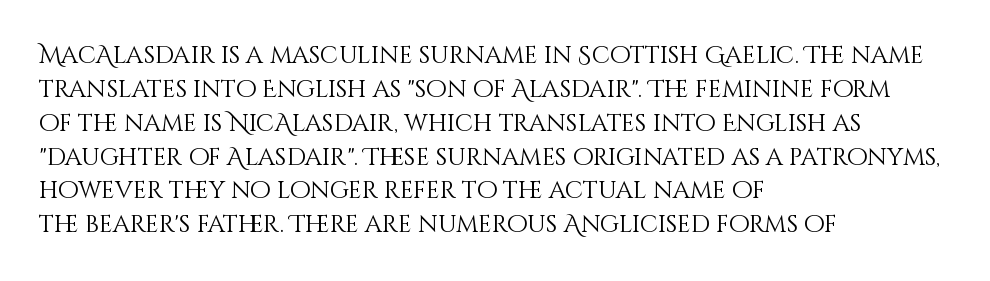
Decoration check: the copy has no underline. Teacher's note: observe the even left margin — that is flush-left alignment. Interline gaps are of average width in this sample. No chunkiness to these letters — they're not bold. These lines were composed using upright roman letters.
